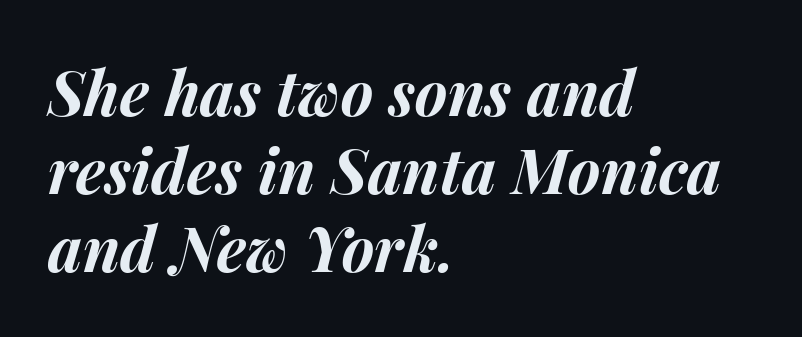
{"italic": "yes", "lean": "right", "slant_degrees": 15, "bold": "yes", "weight": "bold", "width": "normal", "stroke_contrast": "medium", "x_height": "medium", "monospaced": "no", "underline": "no", "align": "left", "line_spacing": "normal", "line_spacing_ratio": 1.26, "letter_spacing": "normal", "letter_spacing_em": 0.0, "glyph_px": 62}
